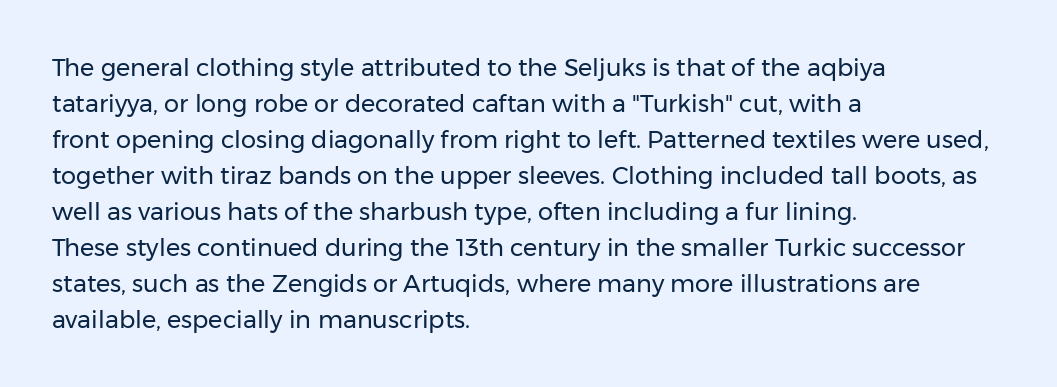
There is no visible air inserted between adjacent glyphs. The rendering anchors every line to the left-hand side. Counters stay open thanks to moderate or lighter strokes. Is there much room between lines? A standard amount, neither cramped nor airy. Type without underlining.
